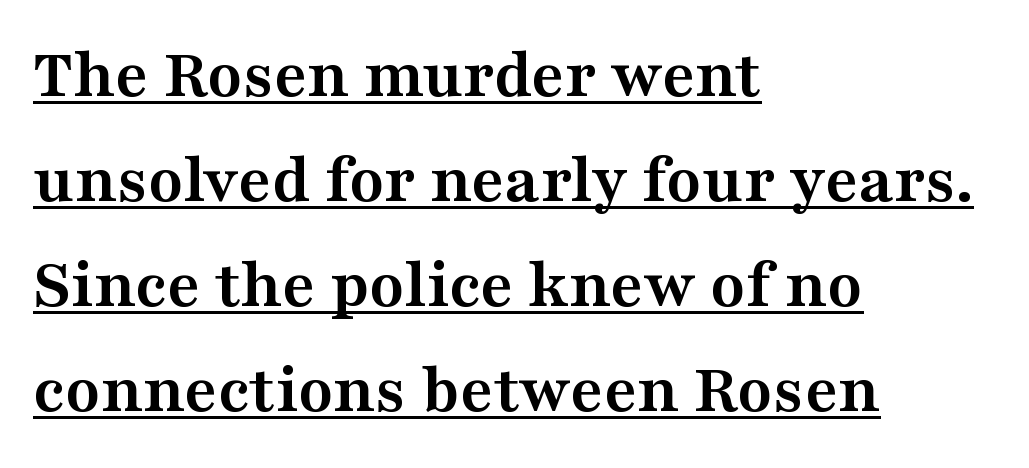
The typesetting leans heavy: a genuine bold. Words appear dense and cohesive because spacing is normal. This sample is left-justified, so line endings fall wherever the words run out. Are there feet on the stems? There are — it's a serif.
